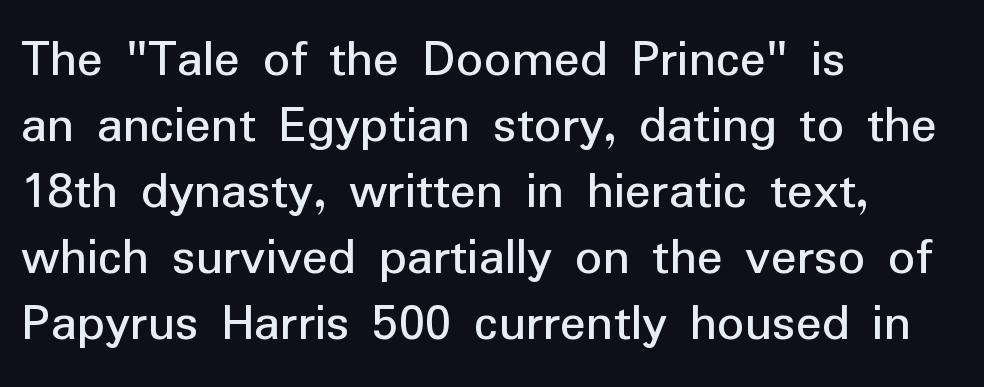
Q: Is the text italic (slanted)? A: No, it is upright.
Q: Is the typeface a serif or a sans-serif typeface? A: Sans-serif.
Q: Is the text underlined? A: No.
Q: How is the paragraph aligned? A: Left-aligned.
Q: Is the spacing between letters normal or unusually wide? A: Normal.
Q: Width (condensed, normal, or wide)? A: Normal.
Q: Stroke contrast? A: Low.
Q: x-height? A: Medium.
Q: Monospaced? A: No.
